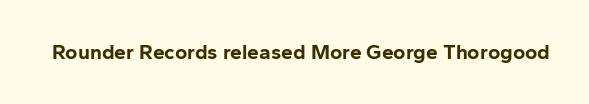
The letterforms sit shoulder to shoulder at normal distance. These lines were composed using upright roman letters. Check the space under the baseline: it is left empty. The sample has been set heavy, in full bold.
